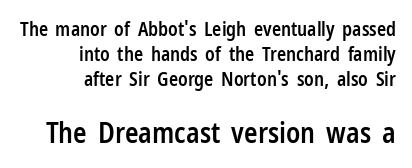
Q: Is the text bold? A: Semi-bold.
Q: Is the text italic (slanted)? A: No, it is upright.
Q: Is the typeface a serif or a sans-serif typeface? A: Sans-serif.
Q: Is the text underlined? A: No.
Q: How is the paragraph aligned? A: Right-aligned.
Q: Is the spacing between letters normal or unusually wide? A: Normal.
Q: Is the spacing between lines tight, normal or loose? A: Normal.
Q: Which block of text is set in a larger size, the first (top) or the second (bottom)? A: The second (bottom) one.
Q: Width (condensed, normal, or wide)? A: Condensed.
Q: Stroke contrast? A: Low.
Q: x-height? A: Medium.
Q: Monospaced? A: No.
